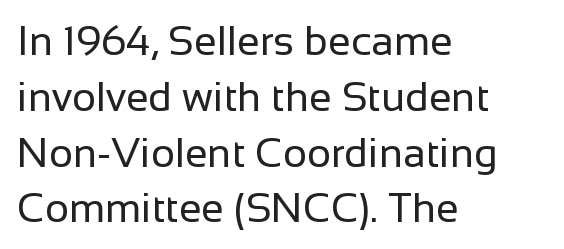
Q: Is the text bold? A: No.
Q: Is the text italic (slanted)? A: No, it is upright.
Q: Is the typeface a serif or a sans-serif typeface? A: Sans-serif.
Q: Is the text underlined? A: No.
Q: How is the paragraph aligned? A: Left-aligned.
Q: Is the spacing between letters normal or unusually wide? A: Normal.
Q: Is the spacing between lines tight, normal or loose? A: Normal.
Q: Width (condensed, normal, or wide)? A: Normal.
Q: Stroke contrast? A: Low.
Q: x-height? A: Medium.
Q: Monospaced? A: No.
